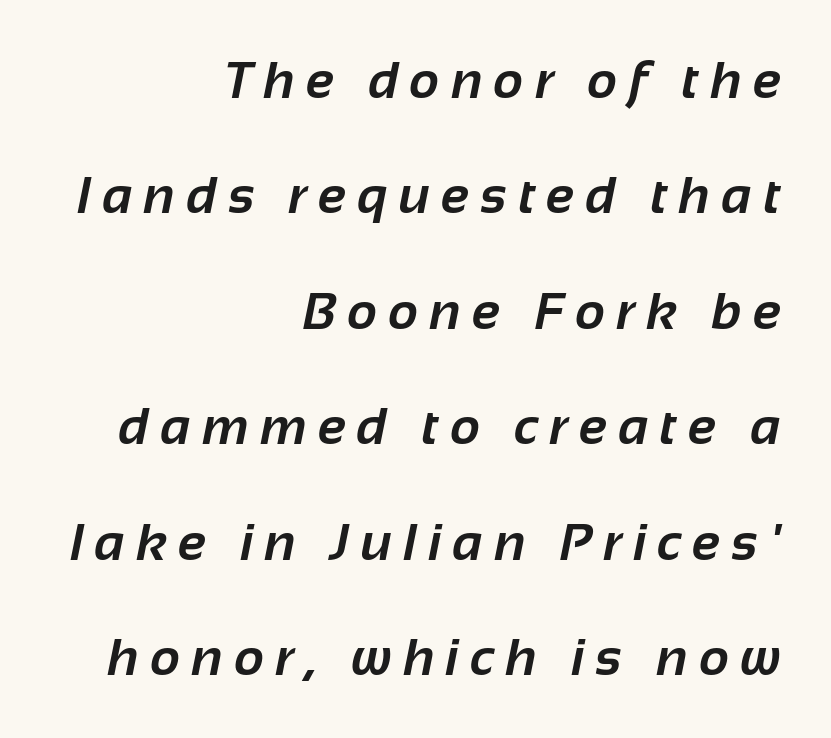
Q: Is the text bold? A: Yes.
Q: Is the typeface a serif or a sans-serif typeface? A: Sans-serif.
Q: Is the text underlined? A: No.
Q: How is the paragraph aligned? A: Right-aligned.
Q: Is the spacing between letters normal or unusually wide? A: Unusually wide.
Q: Is the spacing between lines tight, normal or loose? A: Loose.
Q: Width (condensed, normal, or wide)? A: Normal.
Q: Stroke contrast? A: Low.
Q: x-height? A: Medium.
Q: Monospaced? A: No.
